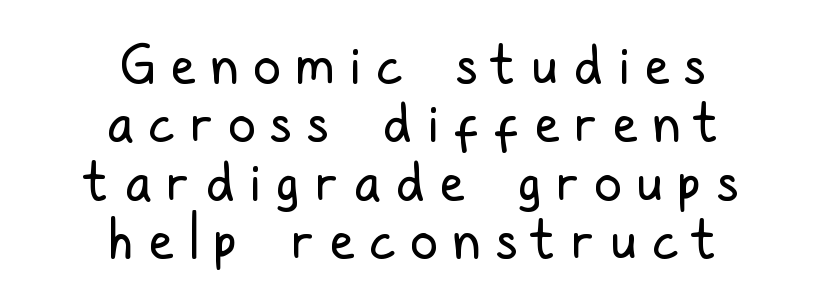
Q: Is the text bold? A: No.
Q: Is the text italic (slanted)? A: No, it is upright.
Q: Is the typeface a serif or a sans-serif typeface? A: Sans-serif.
Q: Is the text underlined? A: No.
Q: How is the paragraph aligned? A: Centered.
Q: Is the spacing between letters normal or unusually wide? A: Unusually wide.
Q: Is the spacing between lines tight, normal or loose? A: Tight.
Q: Width (condensed, normal, or wide)? A: Condensed.
Q: Stroke contrast? A: Low.
Q: x-height? A: Medium.
Q: Monospaced? A: No.
